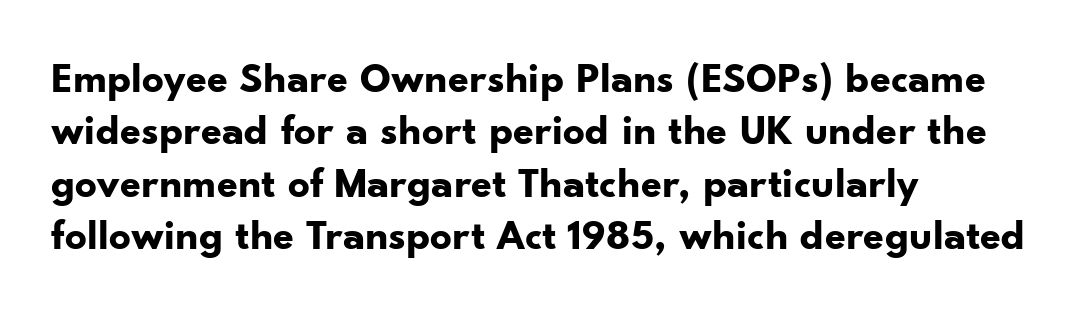
A dark, heavy texture on the line: the type is bold. Observe the absence of serifs on each vertical stroke in this sample. Rendered with straight, roman letterforms. This sample is left-justified, so line endings fall wherever the words run out.
